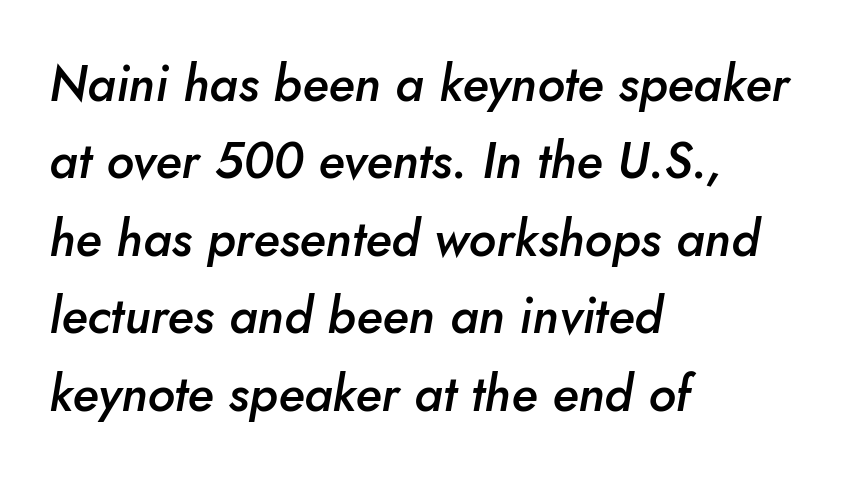
Students, note that the glyphs here touch the page at normal intervals. Compared with ordinary roman type, these characters are visibly tilted. The passage shown is typed in a proportional face where columns would drift. The ragged edge is on the right, which tells us the setting is flush left. Set as a demibold, roughly 600 on the weight scale. The glyphs are unaccompanied by any horizontal stroke below them.
